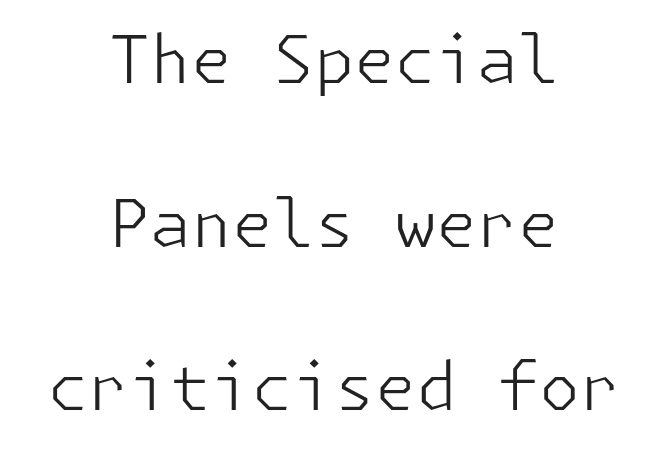
Q: Is the text bold? A: No.
Q: Is the text italic (slanted)? A: No, it is upright.
Q: Is the typeface a serif or a sans-serif typeface? A: Sans-serif.
Q: Is the text underlined? A: No.
Q: How is the paragraph aligned? A: Centered.
Q: Is the spacing between letters normal or unusually wide? A: Normal.
Q: Is the spacing between lines tight, normal or loose? A: Loose.
Q: Width (condensed, normal, or wide)? A: Normal.
Q: Stroke contrast? A: Low.
Q: x-height? A: Medium.
